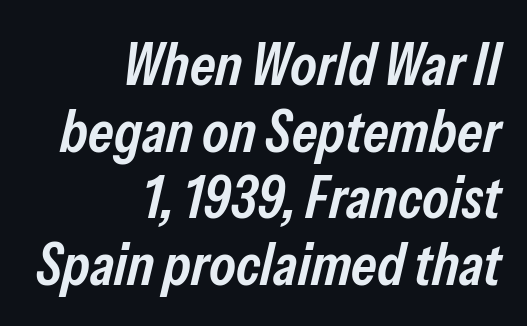
The image shows 60 px semibold, condensed type, italic (leaning right); set right-aligned, tight line spacing (1.11x), normal letter spacing, not underlined; low stroke contrast and a medium x-height.
